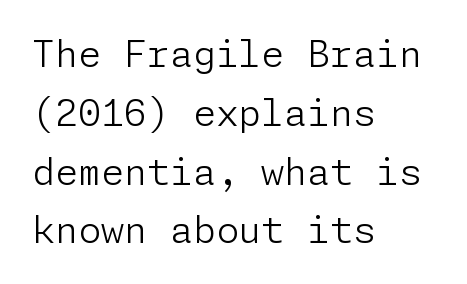
{"serif": "no", "italic": "no", "bold": "no", "weight": "light", "width": "normal", "stroke_contrast": "low", "x_height": "medium", "underline": "no", "align": "left", "line_spacing": "normal", "line_spacing_ratio": 1.59, "letter_spacing": "normal", "letter_spacing_em": 0.0, "glyph_px": 37}
